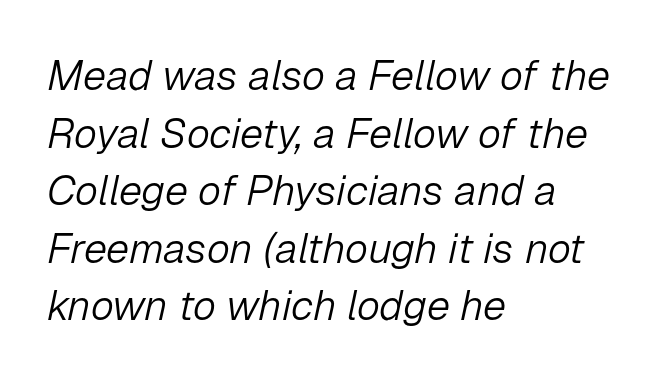
The image shows 42 px light type, italic (leaning right); set left-aligned, normal line spacing (1.37x), normal letter spacing, not underlined; low stroke contrast and a medium x-height.
